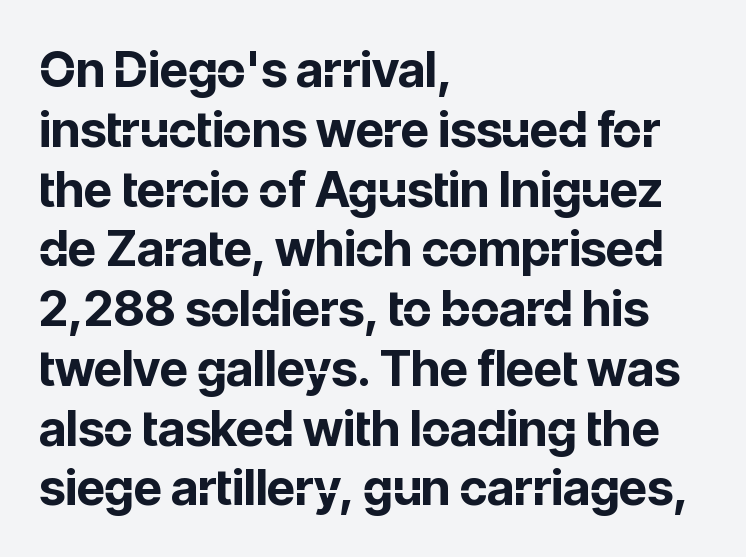
{"serif": "no", "italic": "no", "bold": "yes", "weight": "bold", "width": "normal", "stroke_contrast": "low", "x_height": "medium", "monospaced": "no", "underline": "no", "align": "left", "line_spacing_ratio": 1.22, "letter_spacing": "normal", "letter_spacing_em": 0.0, "glyph_px": 49}
